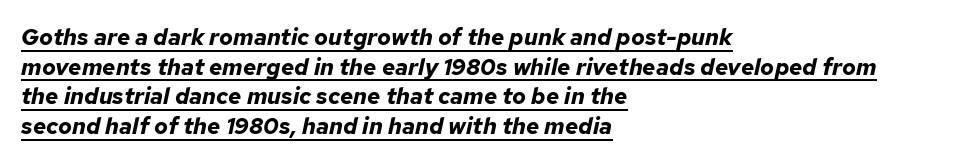
The image shows 23 px bold type, italic (leaning right); set left-aligned, normal line spacing (1.29x), normal letter spacing, underlined.
